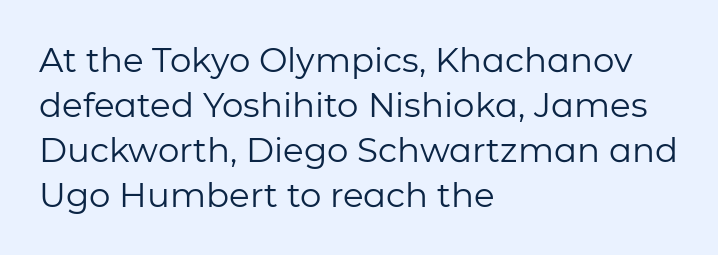
The image shows 34 px regular-weight sans-serif type, upright; set left-aligned, normal line spacing (1.32x), normal letter spacing, not underlined; low stroke contrast and a medium x-height.
